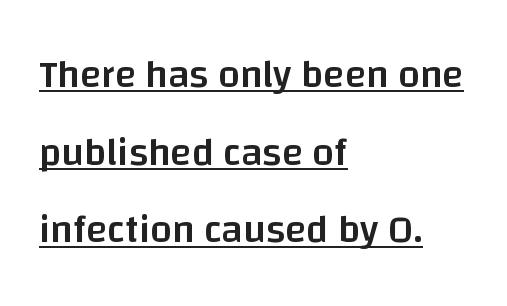
{"serif": "no", "italic": "no", "bold": "semi", "weight": "semibold", "width": "normal", "stroke_contrast": "low", "x_height": "large", "monospaced": "no", "underline": "yes", "align": "left", "line_spacing": "loose", "line_spacing_ratio": 1.99, "letter_spacing": "normal", "letter_spacing_em": 0.0, "glyph_px": 39}
